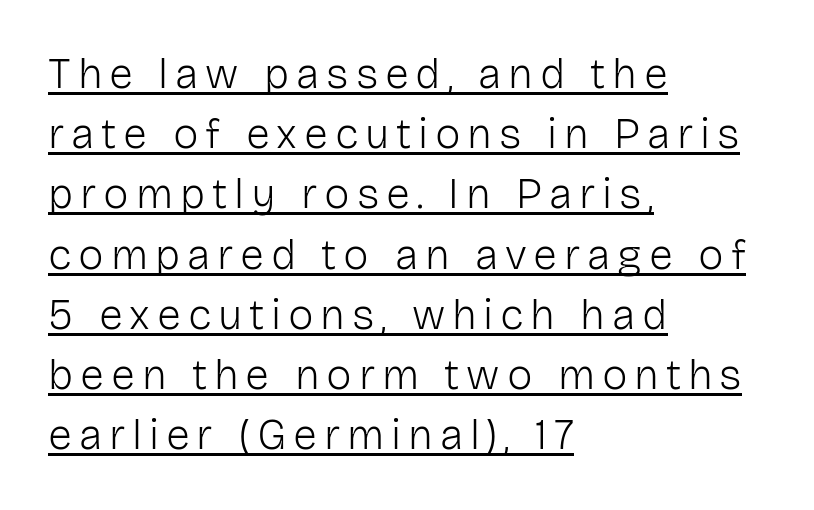
{"serif": "no", "italic": "no", "bold": "no", "weight": "light", "width": "normal", "stroke_contrast": "low", "x_height": "medium", "monospaced": "no", "underline": "yes", "align": "left", "line_spacing": "normal", "line_spacing_ratio": 1.4, "glyph_px": 43}
